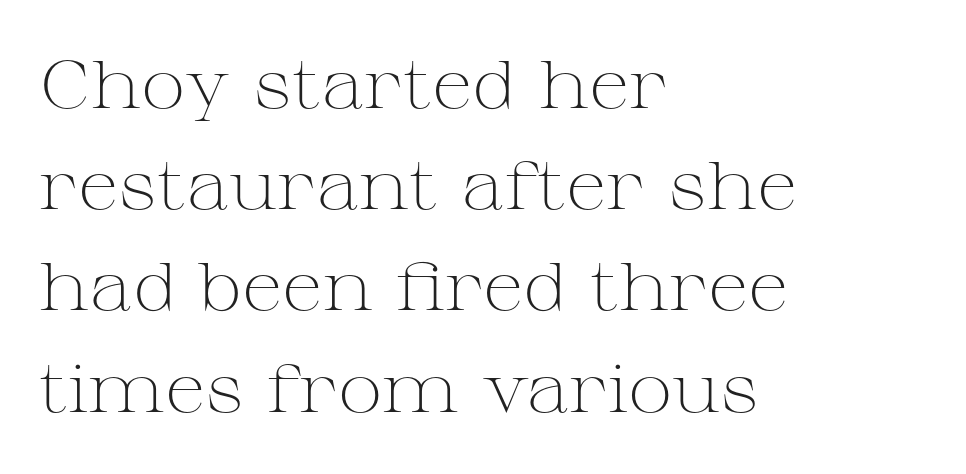
Q: Is the text bold? A: No.
Q: Is the text italic (slanted)? A: No, it is upright.
Q: Is the typeface a serif or a sans-serif typeface? A: Serif.
Q: Is the text underlined? A: No.
Q: How is the paragraph aligned? A: Left-aligned.
Q: Is the spacing between letters normal or unusually wide? A: Normal.
Q: Is the spacing between lines tight, normal or loose? A: Normal.
Q: Width (condensed, normal, or wide)? A: Wide.
Q: Stroke contrast? A: Medium.
Q: x-height? A: Medium.
Q: Monospaced? A: No.
